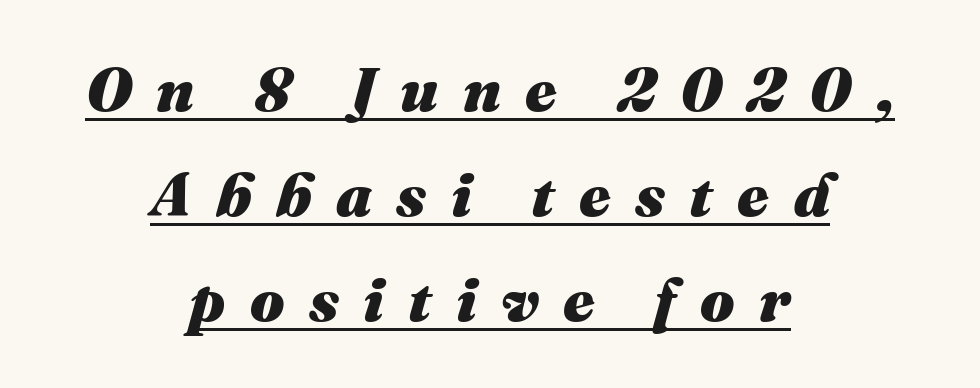
{"italic": "yes", "lean": "right", "slant_degrees": 16, "bold": "yes", "weight": "heavy", "width": "normal", "stroke_contrast": "medium", "x_height": "medium", "monospaced": "no", "underline": "yes", "align": "center", "line_spacing_ratio": 1.72, "letter_spacing": "wide", "letter_spacing_em": 0.4, "glyph_px": 61}
